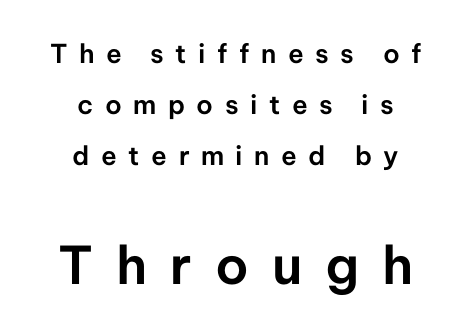
Beneath every word, the page is bare. You can tell it's not italic because the verticals are truly vertical. The passage shown is typeset with a sans-serif family. Two sizes are in play, and the larger belongs to the second block.
